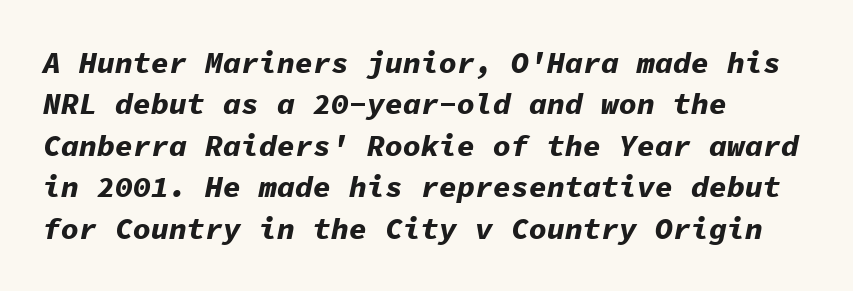
Q: Is the text bold? A: Yes.
Q: Is the text italic (slanted)? A: Yes, it leans right by about 11 degrees.
Q: Is the text underlined? A: No.
Q: How is the paragraph aligned? A: Left-aligned.
Q: Is the spacing between letters normal or unusually wide? A: Normal.
Q: Is the spacing between lines tight, normal or loose? A: Normal.
Q: Width (condensed, normal, or wide)? A: Normal.
Q: Stroke contrast? A: Low.
Q: x-height? A: Medium.
Q: Monospaced? A: Yes.
